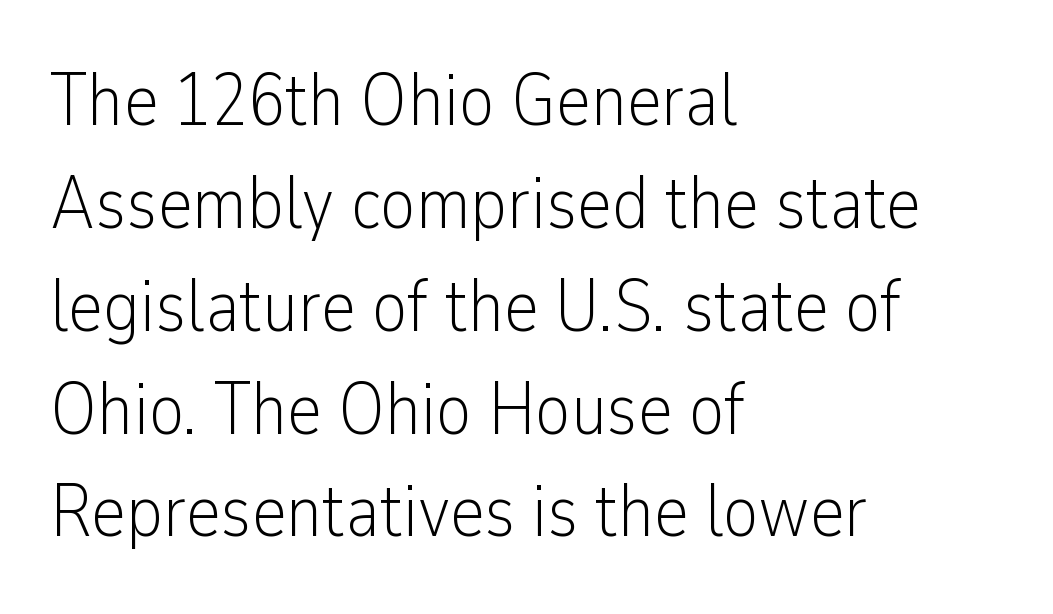
The image shows 74 px light, condensed sans-serif type, upright; set left-aligned, normal line spacing (1.39x), normal letter spacing, not underlined; low stroke contrast and a medium x-height.
